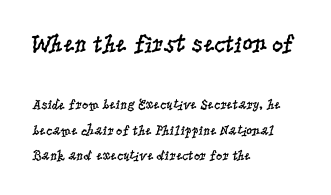
{"bold": "no", "underline": "no", "align": "left", "line_spacing_ratio": 1.81, "letter_spacing": "normal", "letter_spacing_em": 0.0, "larger_block": "first", "size_ratio": 1.79, "glyph_px": 25}
